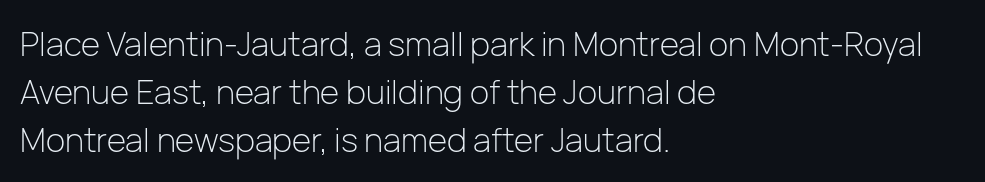
Q: Is the text bold? A: No.
Q: Is the text italic (slanted)? A: No, it is upright.
Q: Is the typeface a serif or a sans-serif typeface? A: Sans-serif.
Q: Is the text underlined? A: No.
Q: How is the paragraph aligned? A: Left-aligned.
Q: Is the spacing between letters normal or unusually wide? A: Normal.
Q: Is the spacing between lines tight, normal or loose? A: Normal.
Q: Width (condensed, normal, or wide)? A: Normal.
Q: Stroke contrast? A: Low.
Q: x-height? A: Medium.
Q: Monospaced? A: No.
